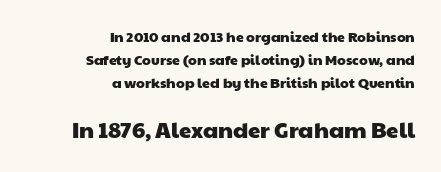
Q: Is the text underlined? A: No.
Q: How is the paragraph aligned? A: Right-aligned.
Q: Is the spacing between letters normal or unusually wide? A: Normal.
Q: Is the spacing between lines tight, normal or loose? A: Normal.
Q: Which block of text is set in a larger size, the first (top) or the second (bottom)? A: The second (bottom) one.
